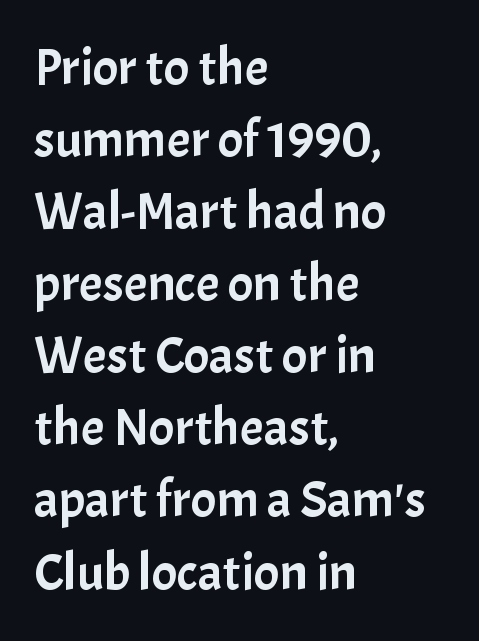
The foot of each line stays bare and open. A typesetter would call this proportional, since set widths differ per character. Does the leading feel generous? No, just average. Which margin do the lines hug? The left one — the right edge is uneven. The horizontal fit of the characters is conventional and even.
